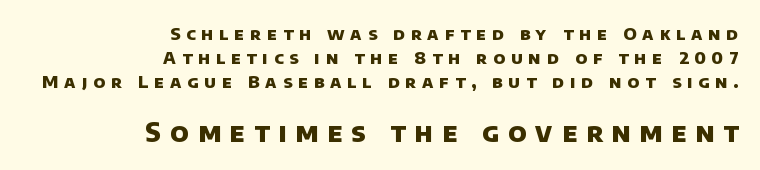
The image shows 26 px bold type; set right-aligned, normal line spacing (1.41x), unusually wide letter spacing (+0.35 em), not underlined; the second (bottom) block is 1.53x larger.
